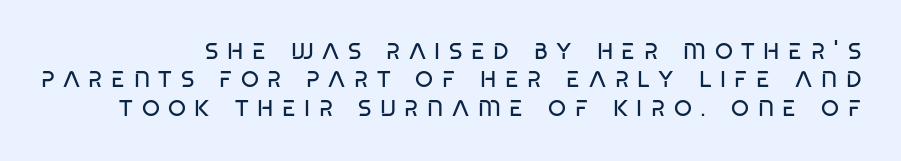
{"bold": "no", "underline": "no", "align": "right", "line_spacing_ratio": 1.23, "letter_spacing": "wide", "letter_spacing_em": 0.37, "glyph_px": 23}
